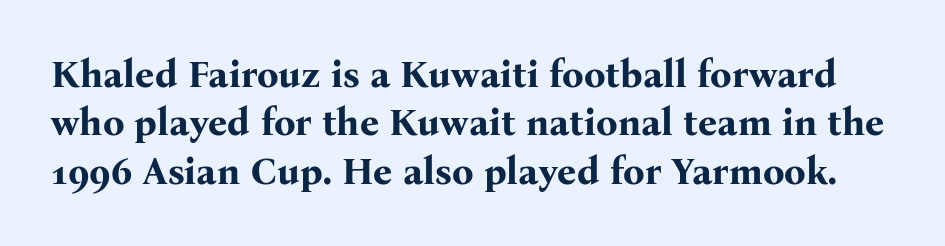
The image shows 38 px bold serif type, upright; set normal line spacing (1.27x), normal letter spacing, not underlined; medium stroke contrast and a medium x-height.
